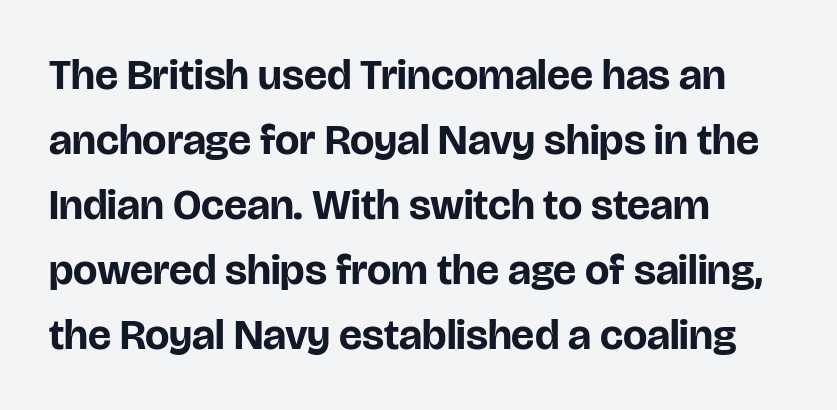
{"serif": "no", "italic": "no", "bold": "yes", "weight": "bold", "width": "normal", "stroke_contrast": "low", "x_height": "large", "monospaced": "no", "underline": "no", "align": "left", "line_spacing": "normal", "line_spacing_ratio": 1.51, "letter_spacing": "normal", "letter_spacing_em": 0.0, "glyph_px": 43}
